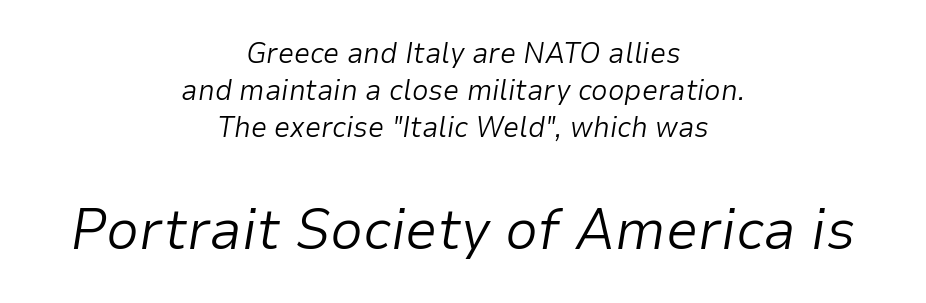
The image shows 58 px light type, italic (leaning right); set centered, normal line spacing (1.27x), normal letter spacing, not underlined; the second (bottom) block is 2.0x larger; low stroke contrast and a medium x-height.
